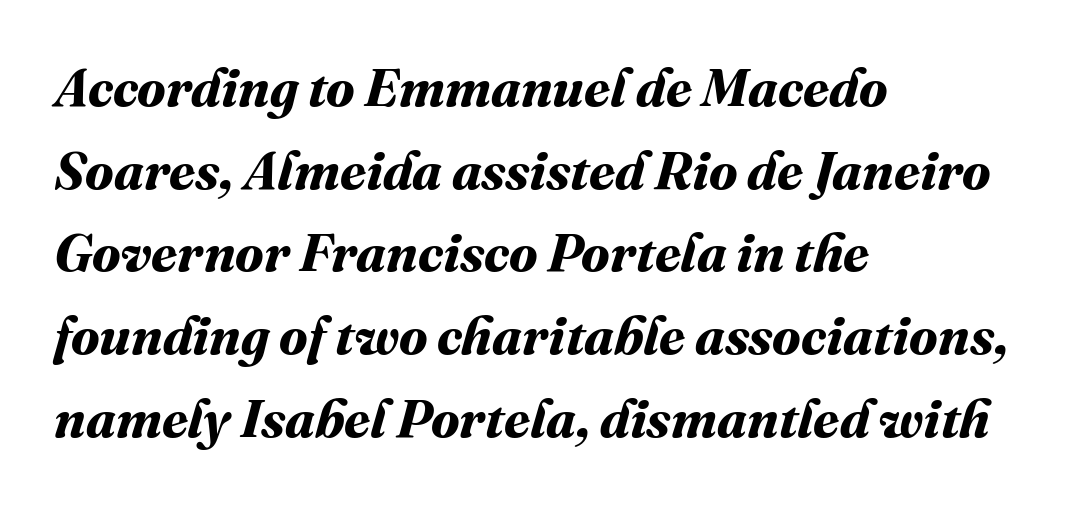
Visually the block forms a straight wall on the left and a jagged coastline on the right. Emphasis by weight is at full strength: bold. The lines sit at an ordinary, default distance from one another. The glyphs are unaccompanied by any horizontal stroke below them. Each word holds together tightly as a unit, with standard inter-letter gaps.
